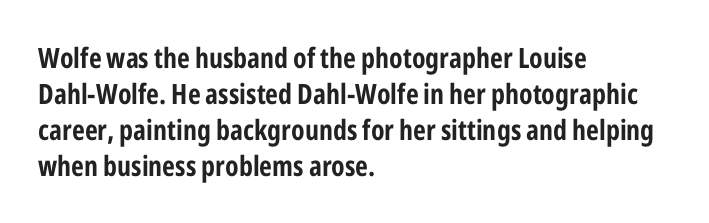
The image shows 28 px bold, condensed sans-serif type, upright; set left-aligned, normal line spacing (1.28x), normal letter spacing, not underlined; low stroke contrast and a medium x-height.
